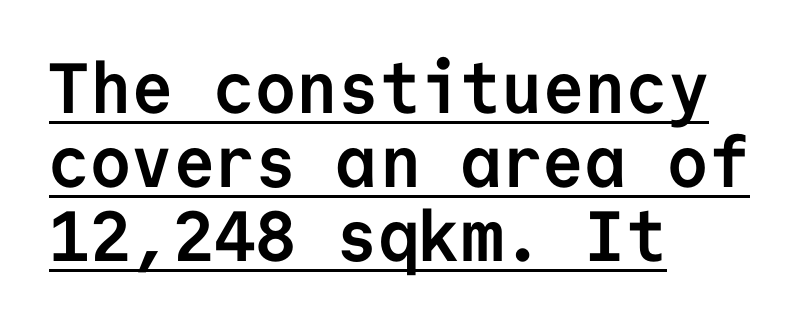
The sample has been set heavy, in full bold. In terms of leading, this rendering errs on the cramped side. Quick note: not italic, upright. Check the space under the baseline: a stroke is drawn there. The setting favours the left margin, as ordinary paragraphs usually do. Caption: standard tracking, unaltered.
